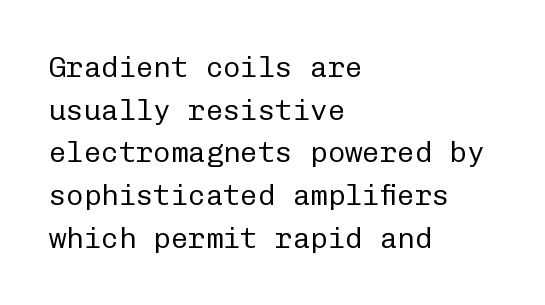
Descender tails drop into unmarked territory. Caption: face not bold, strokes unweighted. Normally led — the rows are evenly, conventionally spaced. The text was rendered using a sans face with plain stroke endings. Here the designer chose a console-style face with uniform glyph widths.
